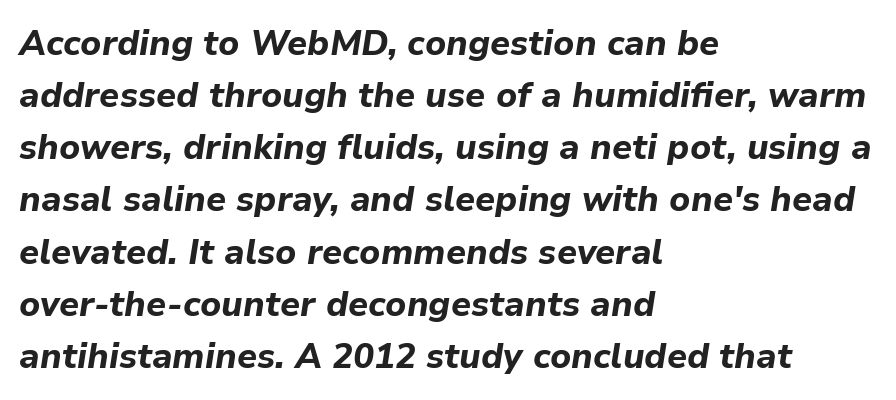
{"italic": "yes", "lean": "right", "slant_degrees": 9, "bold": "yes", "weight": "bold", "width": "normal", "stroke_contrast": "low", "x_height": "medium", "monospaced": "no", "underline": "no", "align": "left", "line_spacing": "normal", "line_spacing_ratio": 1.49, "letter_spacing": "normal", "letter_spacing_em": 0.0, "glyph_px": 35}
